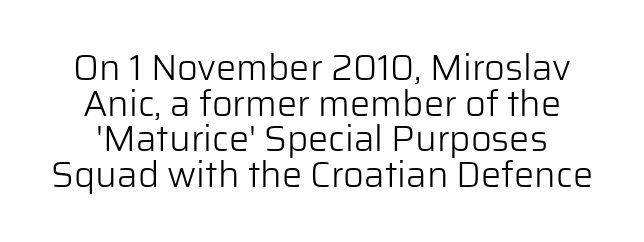
No word sits above an underline. Quick note: interline space is minimal. Posture: straight, roman, zero tilt. You could not count columns in this text — the font is proportionally spaced.
